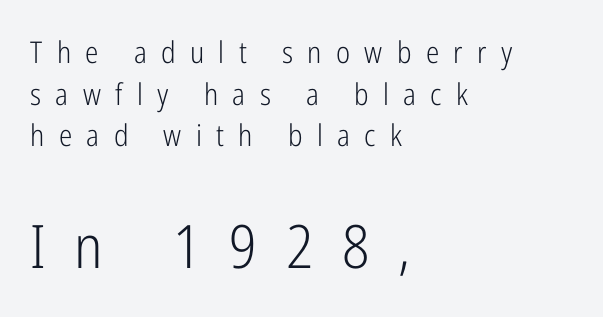
The image shows 60 px light, condensed sans-serif type, upright; set left-aligned, normal line spacing (1.39x), unusually wide letter spacing (+0.48 em), not underlined; the second (bottom) block is 2.0x larger; low stroke contrast and a medium x-height.
